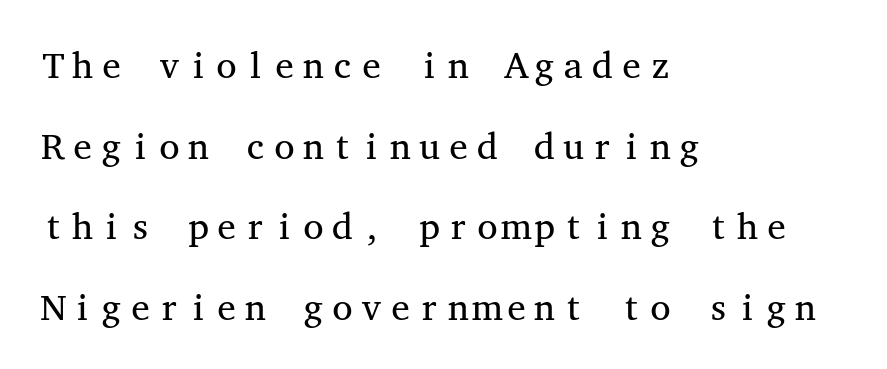
Check the space under the baseline: it is left empty. Type style note: has serifs. The lines in this sample share a left origin and differ only in where they stop. Stems here are at most as thick as an everyday book face.
